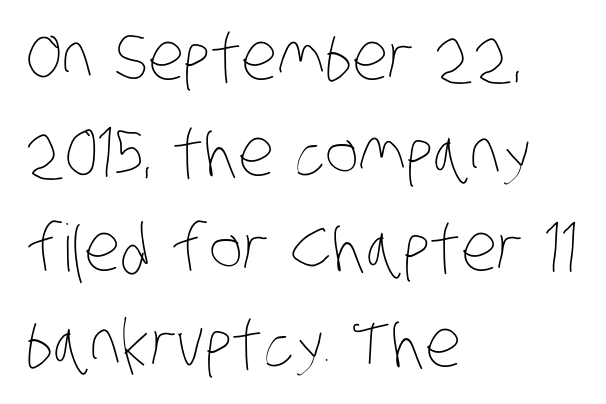
Glyph-to-glyph distance matches everyday printed text. Summary of weight: not heavy and not bold. This sample has the flowing, uneven cadence of proportional lettering. The specimen omits any rule beneath the text block's lines. Caption: multi-line text, flush left, ragged right.
